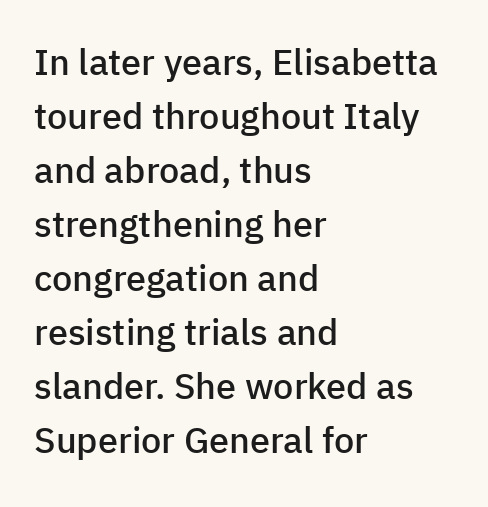
The image shows 36 px semibold sans-serif type, upright; set left-aligned, normal line spacing (1.5x), normal letter spacing, not underlined; low stroke contrast and a medium x-height.
